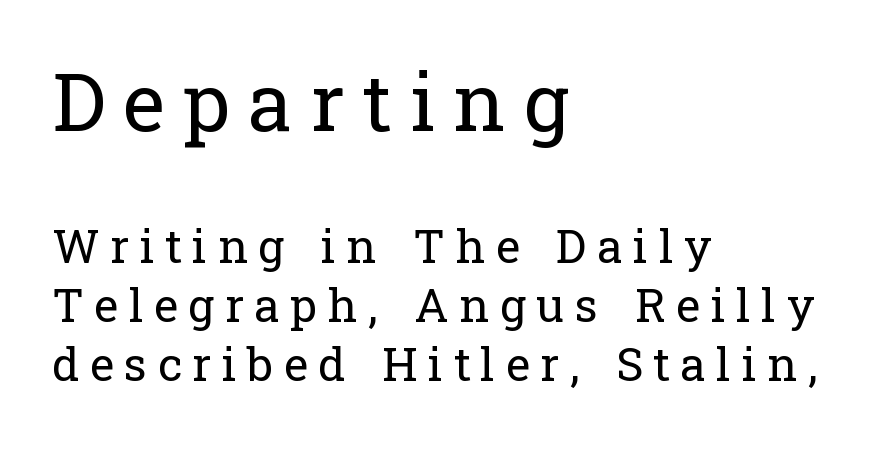
The image shows 80 px regular-weight serif type, upright; set left-aligned, normal line spacing (1.28x), unusually wide letter spacing (+0.23 em), not underlined; the first (top) block is 1.74x larger; low stroke contrast and a medium x-height.
